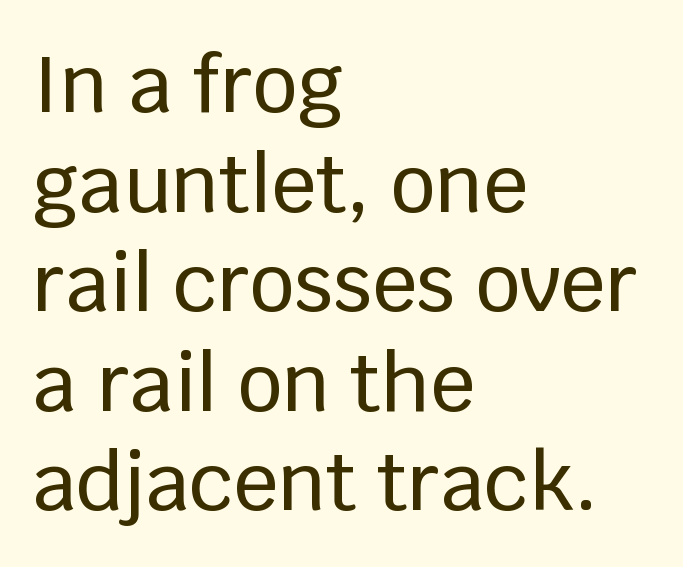
The image shows 79 px sans-serif type, upright; set left-aligned, normal line spacing (1.26x), normal letter spacing, not underlined; low stroke contrast and a large x-height.
